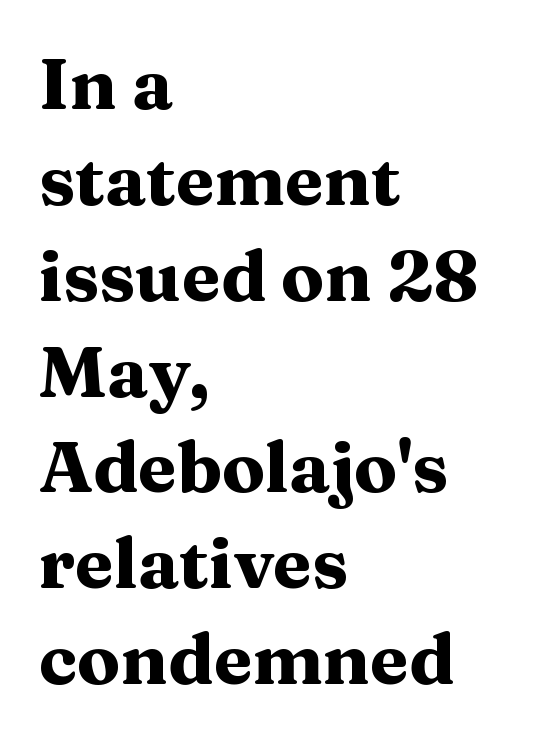
Q: Is the text bold? A: Yes.
Q: Is the text italic (slanted)? A: No, it is upright.
Q: Is the typeface a serif or a sans-serif typeface? A: Serif.
Q: Is the text underlined? A: No.
Q: How is the paragraph aligned? A: Left-aligned.
Q: Is the spacing between letters normal or unusually wide? A: Normal.
Q: Is the spacing between lines tight, normal or loose? A: Normal.
Q: Width (condensed, normal, or wide)? A: Wide.
Q: Stroke contrast? A: Medium.
Q: x-height? A: Medium.
Q: Monospaced? A: No.
